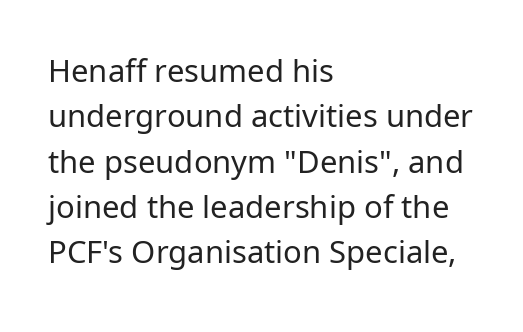
The image shows 31 px regular-weight sans-serif type, upright; set left-aligned, normal line spacing (1.46x), normal letter spacing, not underlined; low stroke contrast and a medium x-height.
